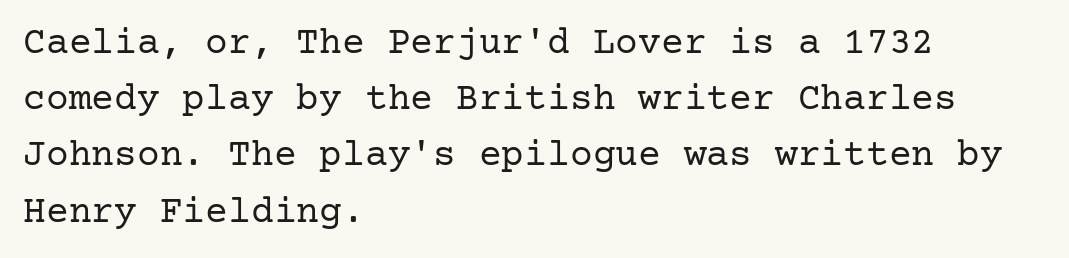
The image shows 38 px regular-weight serif type, upright; set left-aligned, normal line spacing (1.48x), normal letter spacing, not underlined; low stroke contrast and a medium x-height.
